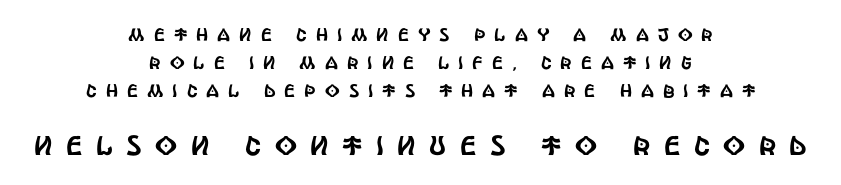
{"italic": "no", "underline": "no", "align": "center", "line_spacing": "normal", "line_spacing_ratio": 1.55, "letter_spacing": "wide", "letter_spacing_em": 0.5, "larger_block": "second", "size_ratio": 1.5, "glyph_px": 27}
